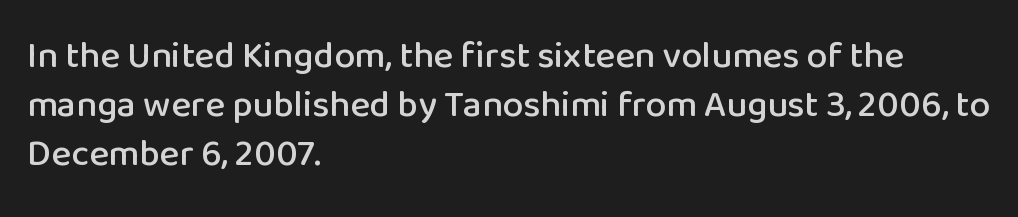
The image shows 37 px sans-serif type, upright; set left-aligned, normal line spacing (1.33x), normal letter spacing, not underlined; low stroke contrast and a medium x-height.
